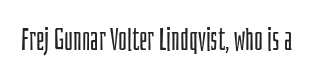
The image shows 30 px light, condensed sans-serif type, upright; set normal letter spacing, not underlined; low stroke contrast and a large x-height.
